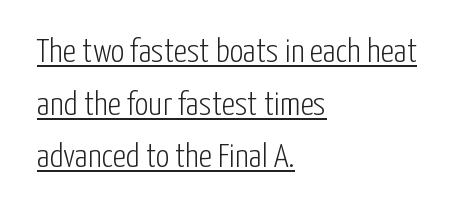
The image shows 34 px light, condensed sans-serif type, upright; set left-aligned, normal line spacing (1.55x), normal letter spacing, underlined; low stroke contrast and a medium x-height.
